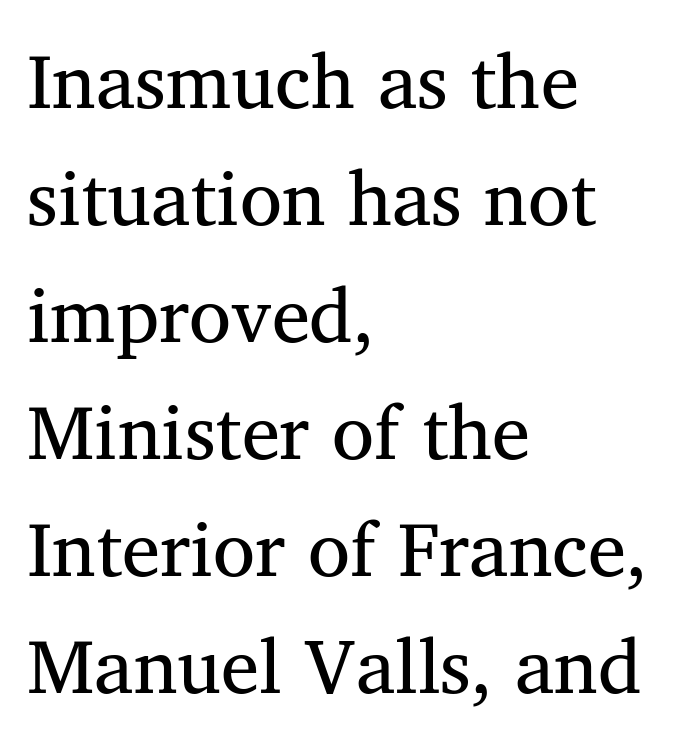
Line spacing here is normal. Nobody drew a line under any word here. Default kerning and tracking; the words read as compact shapes. Upright lettering throughout. The typeface chosen for these lines features serifs. Summary of weight: not heavy and not bold.
